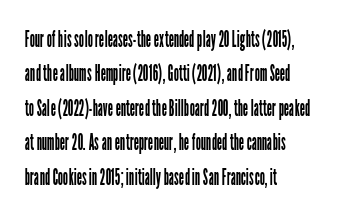
Observe the ordinary spacing: letters are neighbours, not strangers. Only glyphs here, with clear space below each row. Honestly, the row spacing looks completely unremarkable. No letter is thick-stroked: the sample isn't bold.
